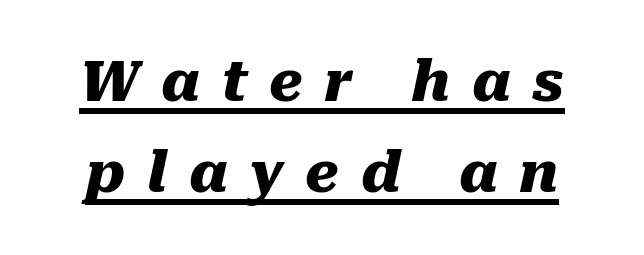
{"italic": "yes", "lean": "right", "slant_degrees": 10, "bold": "yes", "weight": "heavy", "width": "normal", "stroke_contrast": "medium", "x_height": "medium", "monospaced": "no", "underline": "yes", "line_spacing": "normal", "line_spacing_ratio": 1.62, "letter_spacing": "wide", "letter_spacing_em": 0.39, "glyph_px": 56}
